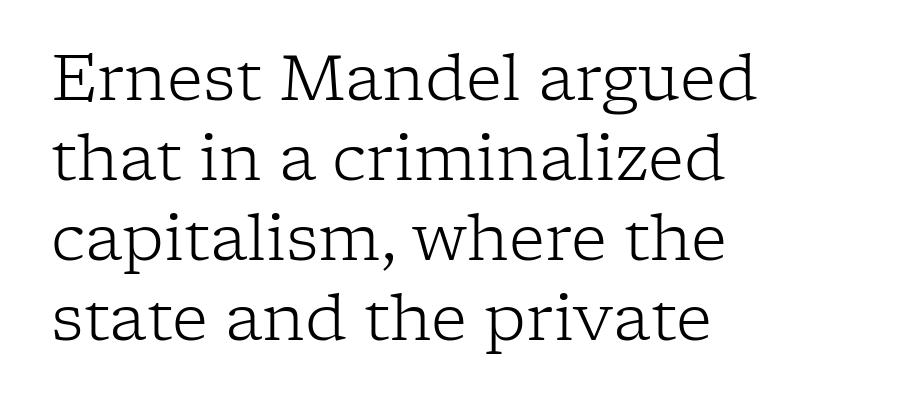
{"serif": "yes", "italic": "no", "bold": "no", "weight": "light", "width": "normal", "stroke_contrast": "low", "x_height": "medium", "monospaced": "no", "underline": "no", "align": "left", "line_spacing": "normal", "line_spacing_ratio": 1.27, "letter_spacing": "normal", "letter_spacing_em": 0.0, "glyph_px": 63}
